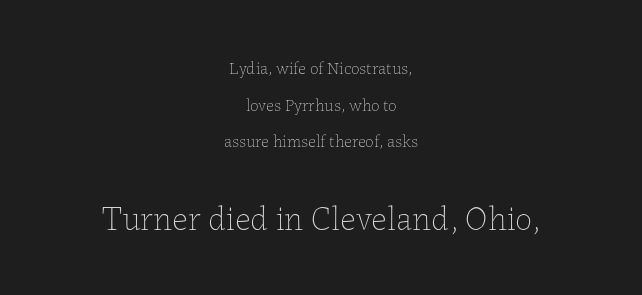
The image shows 34 px thin type, upright; set centered, loose line spacing (2.15x), normal letter spacing, not underlined; the second (bottom) block is 2.0x larger; low stroke contrast and a medium x-height.
